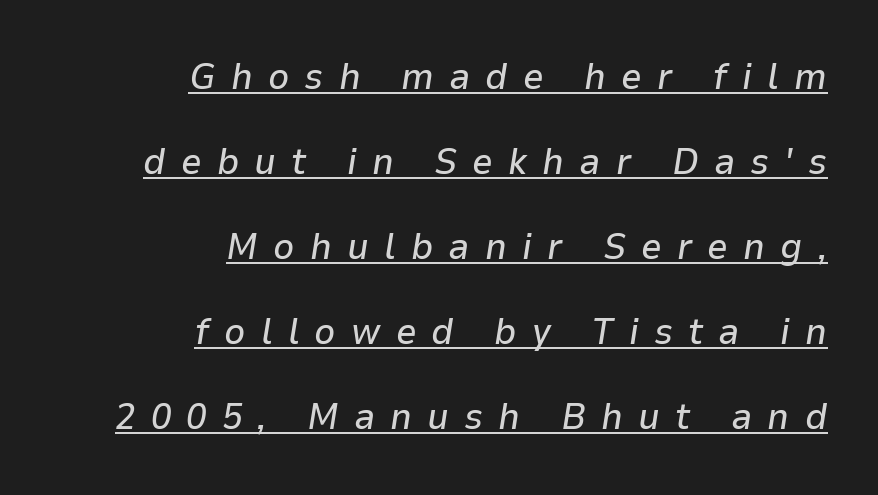
{"italic": "yes", "lean": "right", "slant_degrees": 9, "width": "normal", "stroke_contrast": "low", "x_height": "medium", "monospaced": "no", "underline": "yes", "align": "right", "line_spacing": "loose", "line_spacing_ratio": 2.3, "letter_spacing": "wide", "letter_spacing_em": 0.41, "glyph_px": 37}
